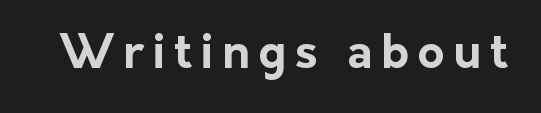
{"serif": "no", "italic": "no", "bold": "yes", "weight": "bold", "width": "normal", "stroke_contrast": "low", "x_height": "medium", "monospaced": "no", "underline": "no", "glyph_px": 46}
